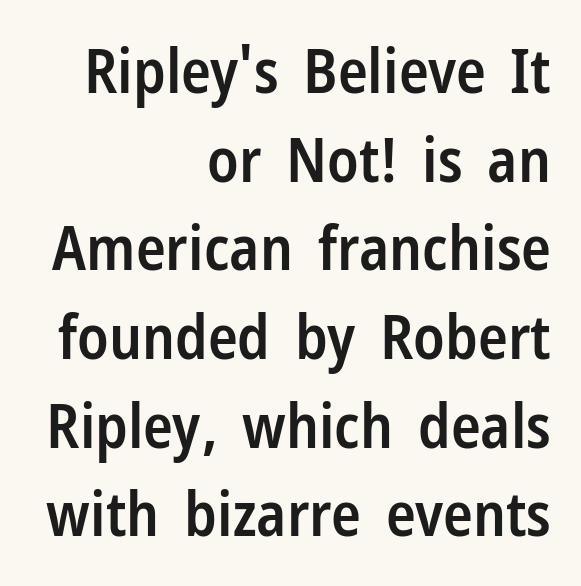
{"serif": "no", "italic": "no", "bold": "semi", "weight": "semibold", "width": "condensed", "stroke_contrast": "low", "x_height": "medium", "monospaced": "no", "underline": "no", "align": "right", "line_spacing": "normal", "line_spacing_ratio": 1.43, "letter_spacing": "normal", "letter_spacing_em": 0.0, "glyph_px": 62}
